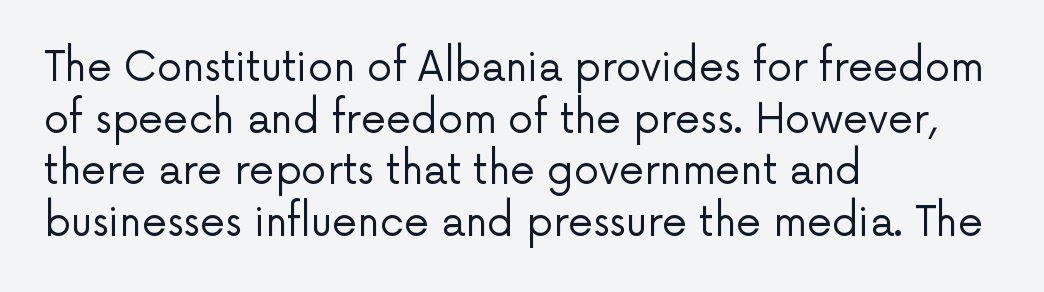
Type style note: lacks serifs. Regular leading. Upright lettering throughout. Which margin do the lines hug? The left one — the right edge is uneven.
